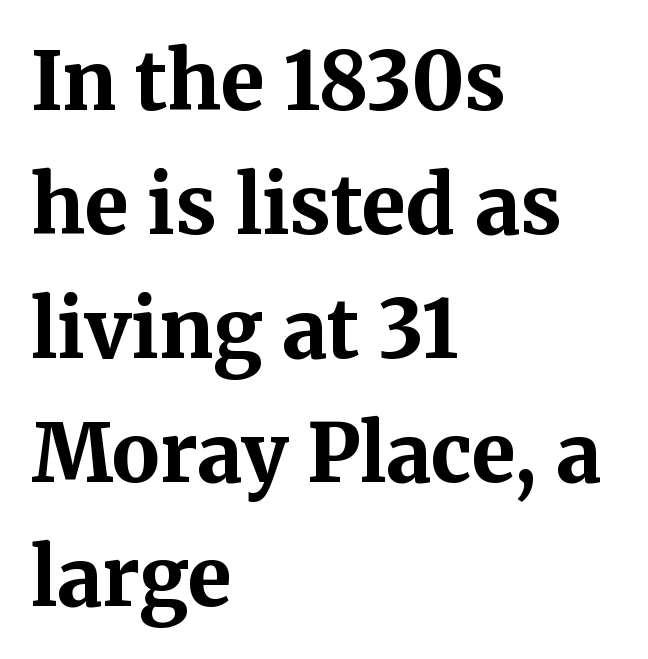
Q: Is the text bold? A: Yes.
Q: Is the text italic (slanted)? A: No, it is upright.
Q: Is the typeface a serif or a sans-serif typeface? A: Serif.
Q: Is the text underlined? A: No.
Q: How is the paragraph aligned? A: Left-aligned.
Q: Is the spacing between letters normal or unusually wide? A: Normal.
Q: Is the spacing between lines tight, normal or loose? A: Normal.
Q: Width (condensed, normal, or wide)? A: Normal.
Q: Stroke contrast? A: Medium.
Q: x-height? A: Medium.
Q: Monospaced? A: No.
